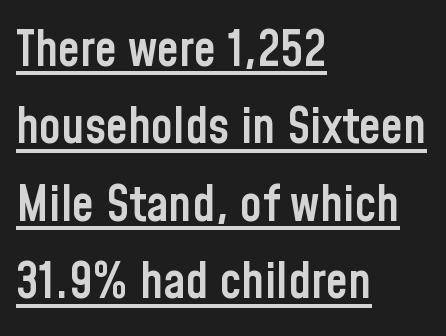
{"serif": "no", "italic": "no", "bold": "semi", "weight": "semibold", "width": "condensed", "stroke_contrast": "low", "x_height": "medium", "monospaced": "no", "underline": "yes", "align": "left", "line_spacing": "normal", "line_spacing_ratio": 1.55, "letter_spacing": "normal", "letter_spacing_em": 0.0, "glyph_px": 50}
